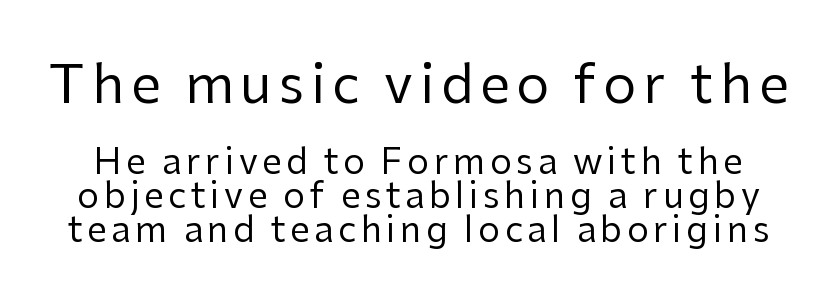
{"serif": "no", "italic": "no", "bold": "no", "weight": "regular", "width": "normal", "stroke_contrast": "low", "x_height": "medium", "monospaced": "no", "underline": "no", "line_spacing": "tight", "line_spacing_ratio": 0.97, "larger_block": "first", "size_ratio": 1.51, "glyph_px": 53}
